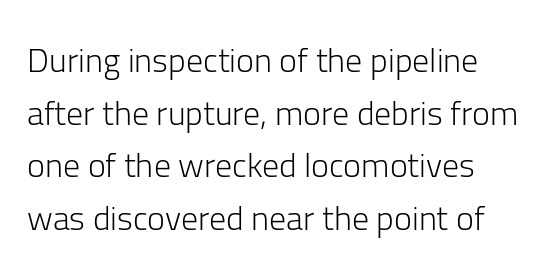
Posture: vertical. Vertical spacing — default. Unbolded letterforms with no extra heft. The paragraph has a hard left edge and a soft right edge. Is this a sans? Yes — the strokes have no serifs. Descenders are the only things crossing below the line.
